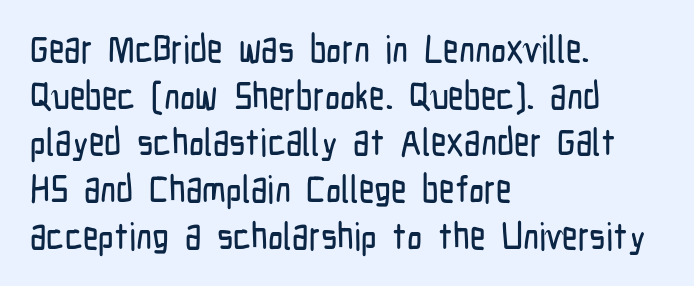
{"serif": "no", "italic": "no", "width": "condensed", "stroke_contrast": "low", "x_height": "medium", "monospaced": "no", "underline": "no", "align": "left", "line_spacing_ratio": 1.23, "letter_spacing": "normal", "letter_spacing_em": 0.0, "glyph_px": 38}
